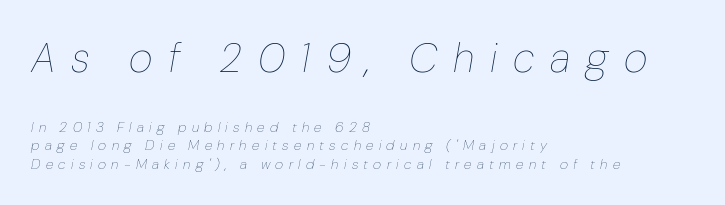
The image shows 41 px thin type, italic (leaning right); set left-aligned, normal line spacing (1.32x), unusually wide letter spacing (+0.38 em), not underlined; the first (top) block is 2.93x larger; low stroke contrast and a medium x-height.
